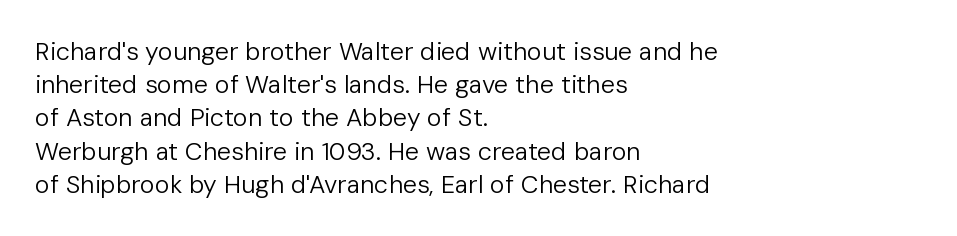
The image shows 25 px text type, upright; set left-aligned, normal line spacing (1.33x), normal letter spacing, not underlined.
